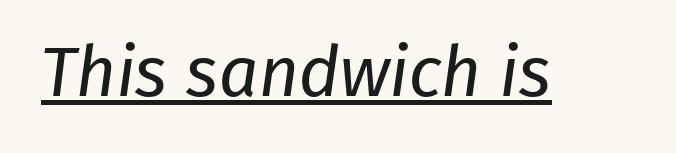
Grotesque or geometric, the face here clearly has no serifs. Like a heading marked for emphasis, these lines bear an underscore. You could call the tracking neutral — neither tight nor loose. The cut favours lightness, reaching ordinary text weight at its darkest.
